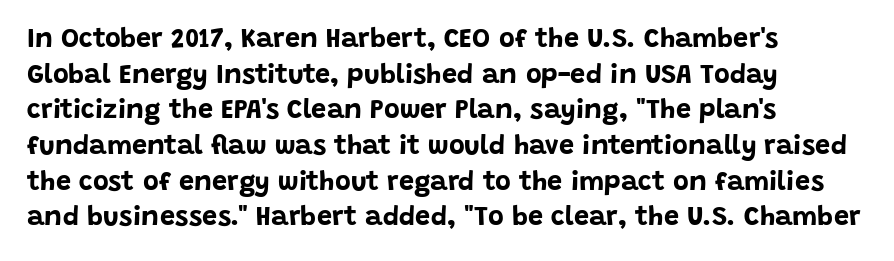
{"italic": "no", "bold": "yes", "underline": "no", "align": "left", "line_spacing": "normal", "line_spacing_ratio": 1.32, "letter_spacing": "normal", "letter_spacing_em": 0.0, "glyph_px": 27}
